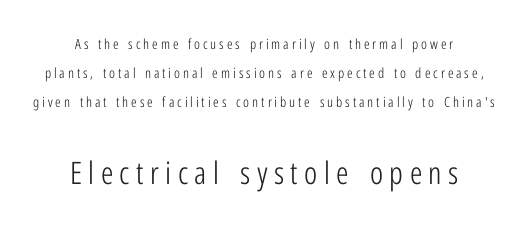
The image shows 31 px light, condensed sans-serif type, upright; set centered, loose line spacing (2.08x), unusually wide letter spacing (+0.21 em), not underlined; the second (bottom) block is 2.21x larger; low stroke contrast and a medium x-height.
